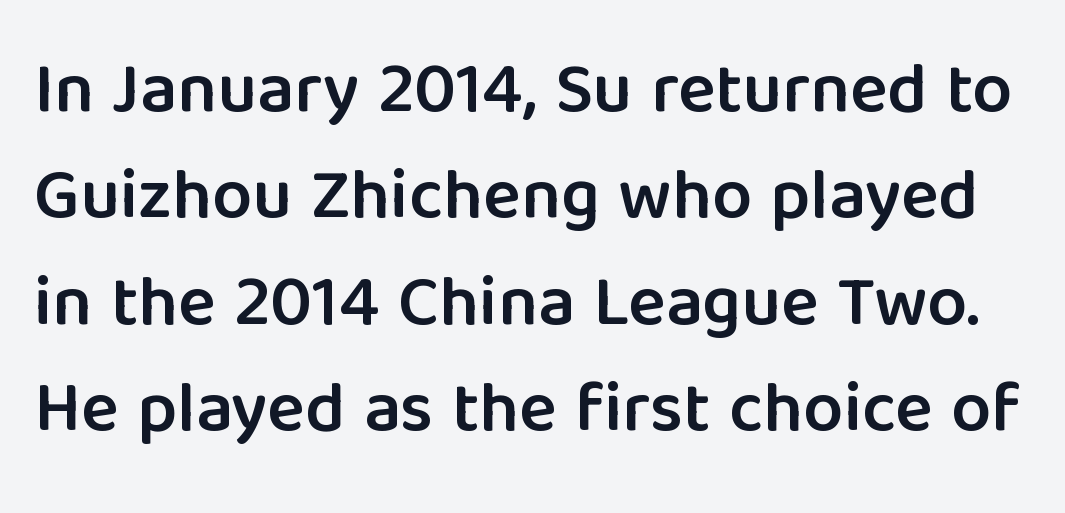
Q: Is the text bold? A: Semi-bold.
Q: Is the text italic (slanted)? A: No, it is upright.
Q: Is the typeface a serif or a sans-serif typeface? A: Sans-serif.
Q: Is the text underlined? A: No.
Q: Is the spacing between letters normal or unusually wide? A: Normal.
Q: Is the spacing between lines tight, normal or loose? A: Normal.
Q: Width (condensed, normal, or wide)? A: Normal.
Q: Stroke contrast? A: Low.
Q: x-height? A: Medium.
Q: Monospaced? A: No.
